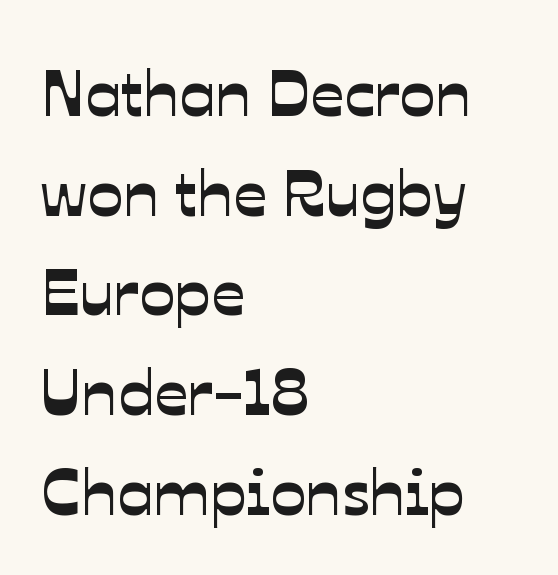
Q: Is the typeface a serif or a sans-serif typeface? A: Sans-serif.
Q: Is the text underlined? A: No.
Q: How is the paragraph aligned? A: Left-aligned.
Q: Is the spacing between letters normal or unusually wide? A: Normal.
Q: Is the spacing between lines tight, normal or loose? A: Normal.
Q: Width (condensed, normal, or wide)? A: Normal.
Q: Stroke contrast? A: Low.
Q: x-height? A: Medium.
Q: Monospaced? A: No.
